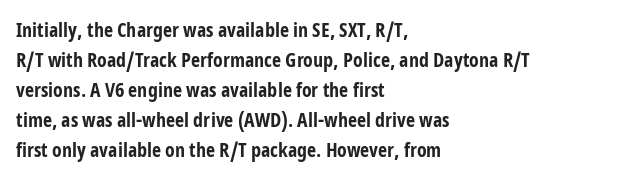
{"italic": "no", "bold": "yes", "underline": "no", "align": "left", "line_spacing": "normal", "line_spacing_ratio": 1.5, "letter_spacing": "normal", "letter_spacing_em": 0.0, "glyph_px": 20}
